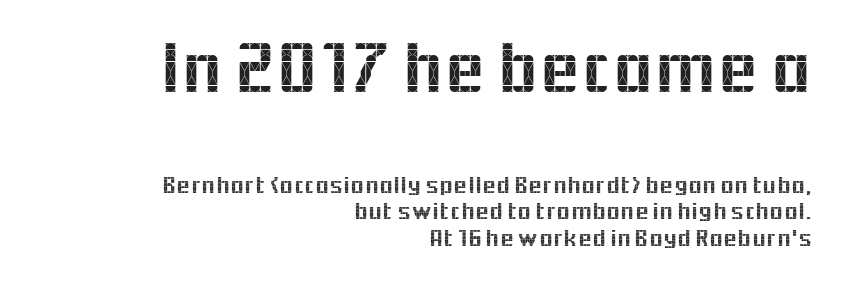
{"serif": "no", "italic": "no", "width": "normal", "x_height": "medium", "monospaced": "no", "underline": "no", "align": "right", "line_spacing": "tight", "line_spacing_ratio": 1.06, "letter_spacing": "normal", "letter_spacing_em": 0.0, "larger_block": "first", "size_ratio": 2.96, "glyph_px": 74}
